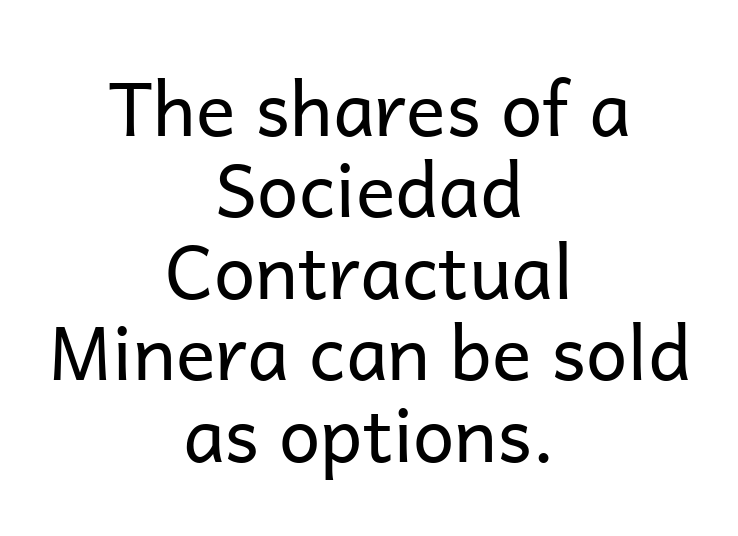
{"serif": "no", "italic": "no", "bold": "no", "weight": "regular", "width": "normal", "stroke_contrast": "low", "x_height": "medium", "monospaced": "no", "underline": "no", "align": "center", "line_spacing": "tight", "line_spacing_ratio": 1.1, "letter_spacing": "normal", "letter_spacing_em": 0.0, "glyph_px": 74}
